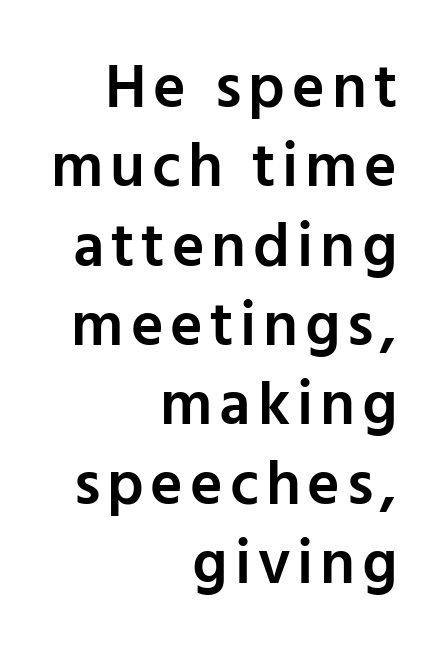
{"serif": "no", "italic": "no", "bold": "semi", "weight": "semibold", "width": "normal", "stroke_contrast": "low", "x_height": "medium", "monospaced": "no", "underline": "no", "align": "right", "line_spacing": "normal", "line_spacing_ratio": 1.28, "glyph_px": 62}
